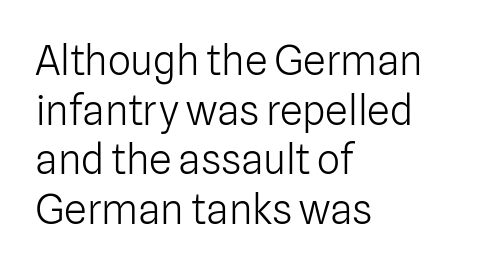
This is not heavy type; no bold has been used. Anything drawn beneath the words? Only blank space. Short and long lines alike share a common starting point at left. Notice how the stems are strictly vertical — no italics here.
